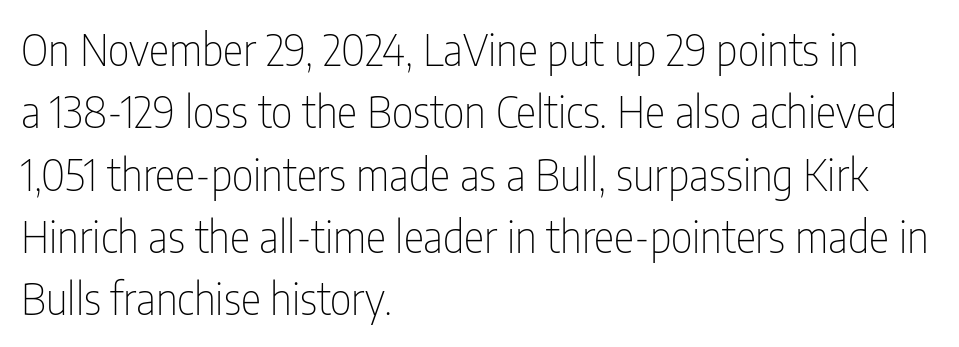
The image shows 43 px thin, condensed sans-serif type, upright; set left-aligned, normal line spacing (1.45x), normal letter spacing, not underlined; low stroke contrast and a medium x-height.
